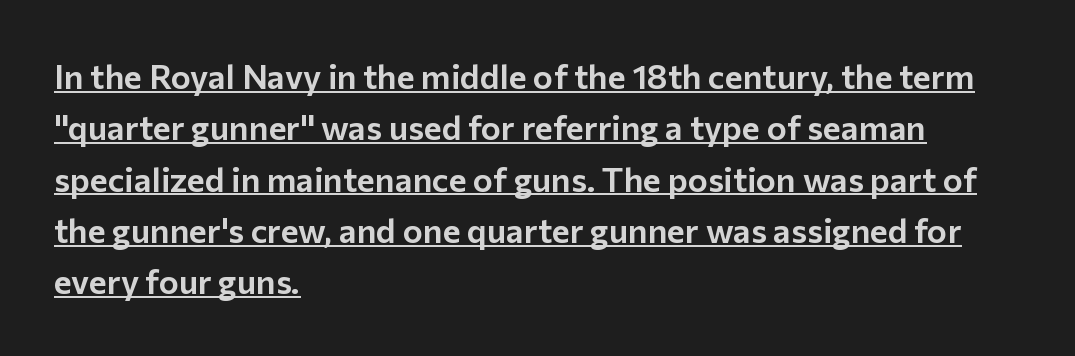
Q: Is the text italic (slanted)? A: No, it is upright.
Q: Is the typeface a serif or a sans-serif typeface? A: Sans-serif.
Q: Is the text underlined? A: Yes.
Q: How is the paragraph aligned? A: Left-aligned.
Q: Is the spacing between letters normal or unusually wide? A: Normal.
Q: Is the spacing between lines tight, normal or loose? A: Normal.
Q: Width (condensed, normal, or wide)? A: Normal.
Q: Stroke contrast? A: Low.
Q: x-height? A: Medium.
Q: Monospaced? A: No.
